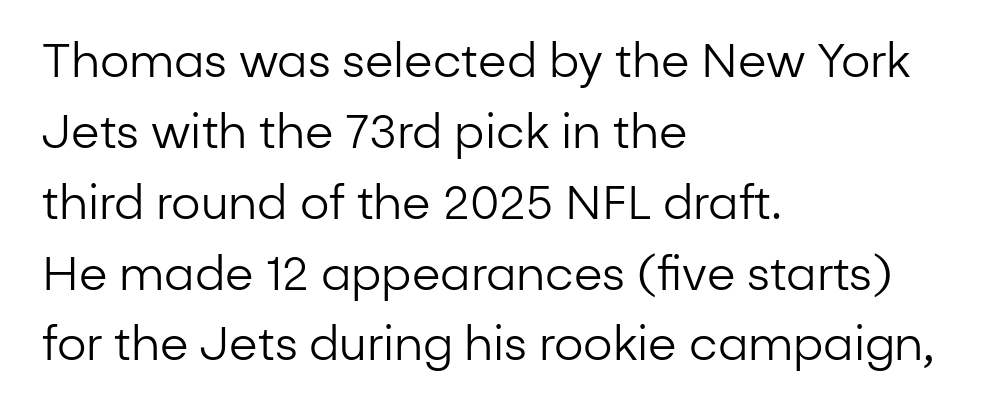
Q: Is the text bold? A: No.
Q: Is the text italic (slanted)? A: No, it is upright.
Q: Is the typeface a serif or a sans-serif typeface? A: Sans-serif.
Q: Is the text underlined? A: No.
Q: How is the paragraph aligned? A: Left-aligned.
Q: Is the spacing between letters normal or unusually wide? A: Normal.
Q: Is the spacing between lines tight, normal or loose? A: Normal.
Q: Width (condensed, normal, or wide)? A: Normal.
Q: Stroke contrast? A: Low.
Q: x-height? A: Medium.
Q: Monospaced? A: No.
